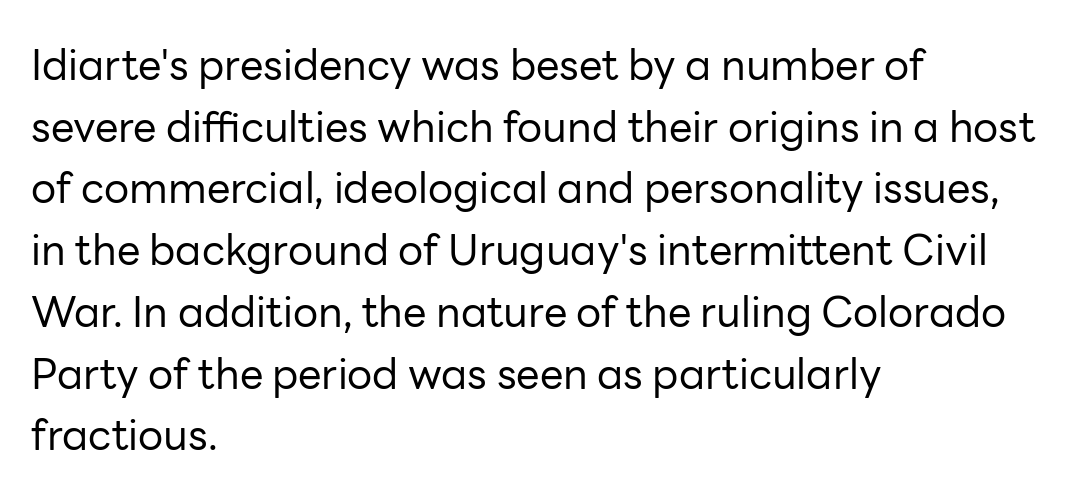
Are there feet on the stems? There aren't — it's a sans. Casual observation: everything's shoved over to the left. A normal amount of white space separates one row of letters from the next. Default kerning and tracking; the words read as compact shapes. A typesetter would mark this as roman, not italic.
